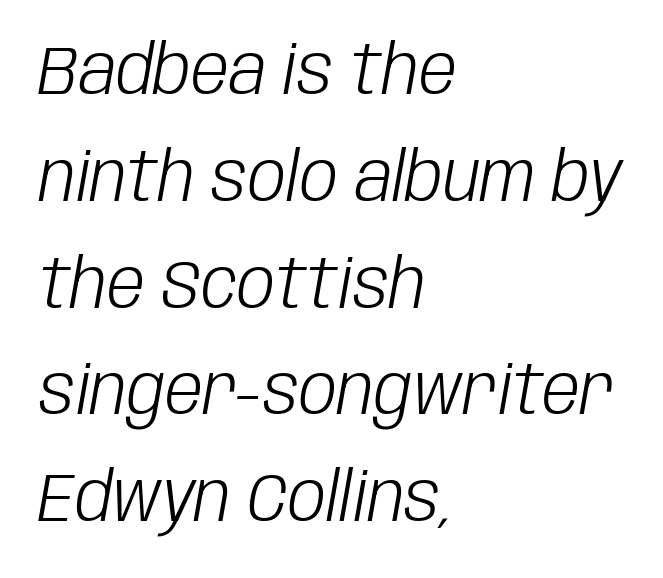
How are the letters spaced? Ordinarily, with no added tracking. You could not count columns in this text — the font is proportionally spaced. Quick note: underline off. This is not heavy type; no bold has been used.
